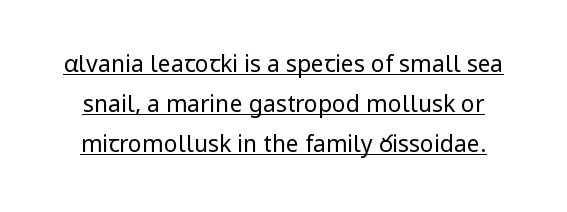
The image shows 23 px text type, upright; set line spacing 1.73x, normal letter spacing, underlined.
